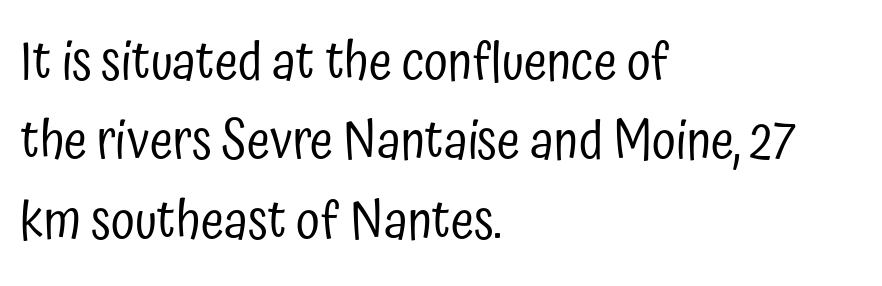
Each stroke keeps to a modest, everyday thickness or less. These lines keep a tight, regular rhythm from letter to letter. A typesetter would call this proportional, since set widths differ per character. Ascenders rise straight up at ninety degrees. This rendering uses left alignment, leaving the right contour irregular.
